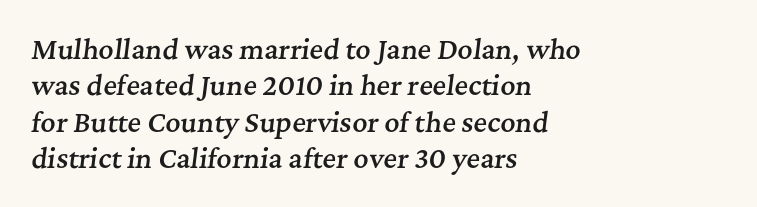
{"italic": "yes", "lean": "right", "slant_degrees": 7, "bold": "semi", "underline": "no", "align": "left", "line_spacing": "normal", "line_spacing_ratio": 1.4, "letter_spacing": "normal", "letter_spacing_em": 0.0, "glyph_px": 26}
